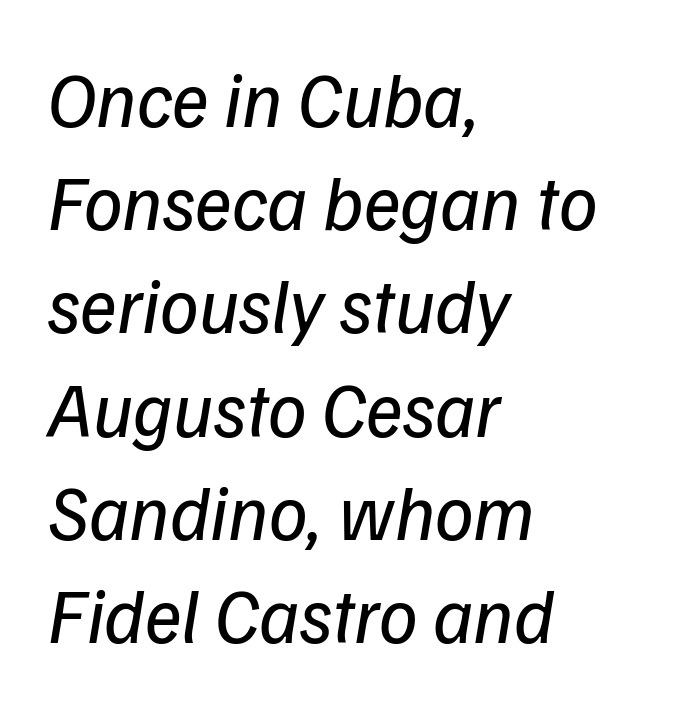
The letters advance in unequal steps, a hallmark of proportional type. Words float on clear page, feet unadorned. Slanted lettering throughout. Stems here are at most as thick as an everyday book face.
